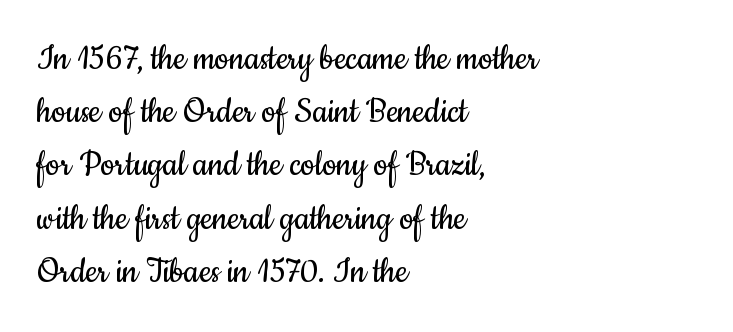
The image shows 40 px regular-weight, condensed sans-serif type; set left-aligned, normal line spacing (1.33x), normal letter spacing, not underlined; low stroke contrast and a small x-height.
